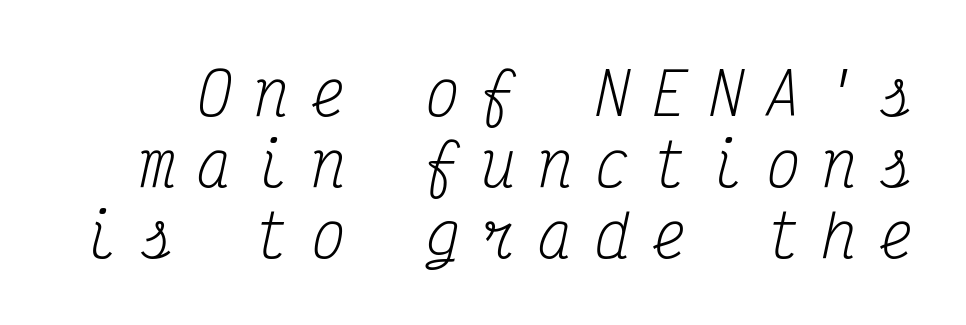
Q: Is the text bold? A: No.
Q: Is the text italic (slanted)? A: Yes, it leans right by about 12 degrees.
Q: Is the typeface a serif or a sans-serif typeface? A: Serif.
Q: Is the text underlined? A: No.
Q: Is the spacing between letters normal or unusually wide? A: Unusually wide.
Q: Width (condensed, normal, or wide)? A: Condensed.
Q: Stroke contrast? A: Medium.
Q: x-height? A: Medium.
Q: Monospaced? A: Yes.
